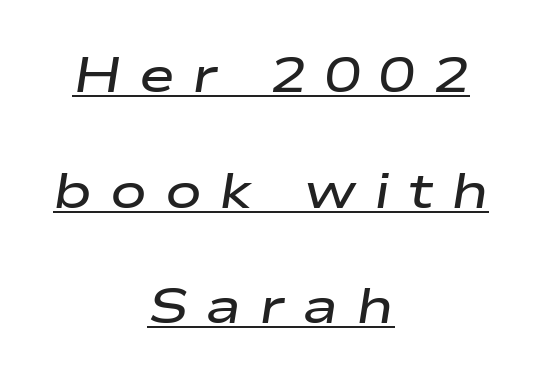
The image shows 49 px semibold, wide type, italic (leaning right); set centered, loose line spacing (2.36x), unusually wide letter spacing (+0.36 em), underlined; low stroke contrast and a medium x-height.
